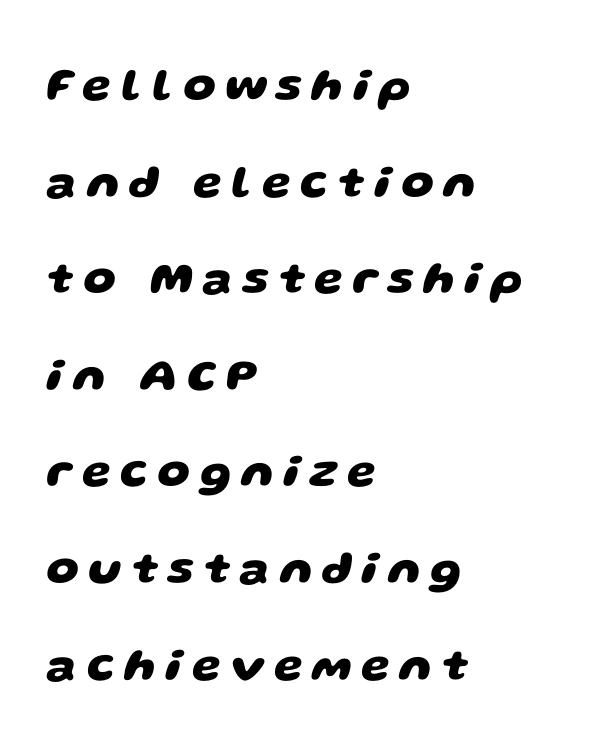
I'd call this a sans setting — the letters go barefoot. Every row of glyphs begins at an identical x-position on the left. Descender tails drop into unmarked territory. Compared with typical body copy, the letter spacing here is much looser. Caption: bold face, heavy strokes. Character widths vary here, with narrow letters taking less room than wide ones.
